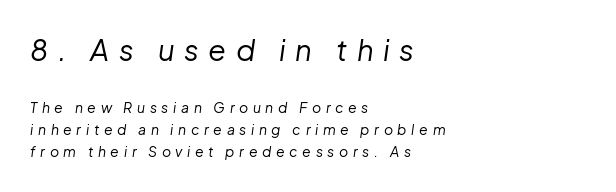
The image shows 29 px regular-weight type, italic (leaning right); set left-aligned, normal line spacing (1.56x), unusually wide letter spacing (+0.33 em), not underlined; the first (top) block is 2.07x larger; low stroke contrast and a medium x-height.
